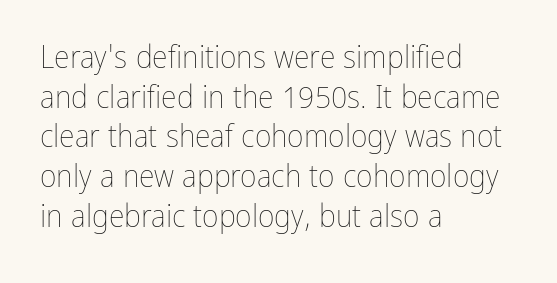
Q: Is the text bold? A: No.
Q: Is the text italic (slanted)? A: No, it is upright.
Q: Is the text underlined? A: No.
Q: How is the paragraph aligned? A: Left-aligned.
Q: Is the spacing between letters normal or unusually wide? A: Normal.
Q: Width (condensed, normal, or wide)? A: Condensed.
Q: Stroke contrast? A: Low.
Q: x-height? A: Medium.
Q: Monospaced? A: No.
